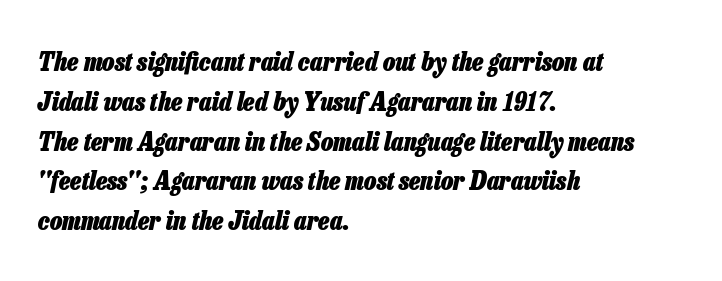
Q: Is the text bold? A: Yes.
Q: Is the text italic (slanted)? A: Yes, it leans right by about 13 degrees.
Q: Is the text underlined? A: No.
Q: How is the paragraph aligned? A: Left-aligned.
Q: Is the spacing between letters normal or unusually wide? A: Normal.
Q: Is the spacing between lines tight, normal or loose? A: Normal.
